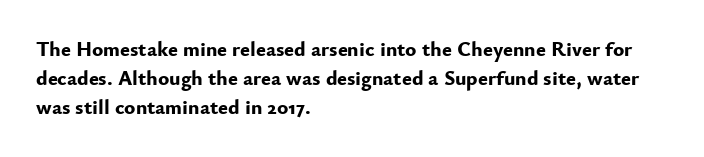
Leftover space on each line is placed entirely after the last word. The baseline area is clear. Tracking value appears to be zero — textbook default spacing. Is the type bold? Yes — the strokes are clearly thick and heavy.
